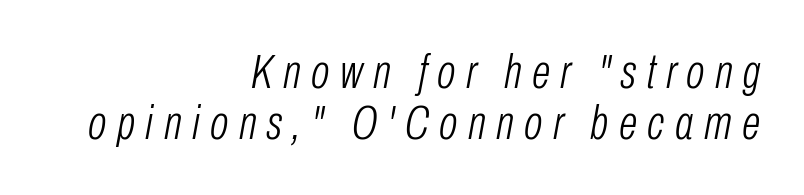
{"italic": "yes", "lean": "right", "slant_degrees": 10, "bold": "no", "weight": "light", "width": "condensed", "stroke_contrast": "low", "x_height": "medium", "monospaced": "no", "underline": "no", "align": "right", "line_spacing": "tight", "line_spacing_ratio": 1.05, "letter_spacing": "wide", "letter_spacing_em": 0.21, "glyph_px": 49}
